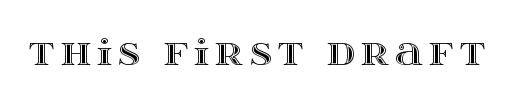
The image shows 36 px wide type, upright; set not underlined; a large x-height.
